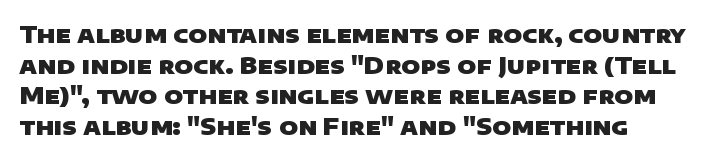
Q: Is the text bold? A: Yes.
Q: Is the text underlined? A: No.
Q: How is the paragraph aligned? A: Left-aligned.
Q: Is the spacing between letters normal or unusually wide? A: Normal.
Q: Is the spacing between lines tight, normal or loose? A: Normal.
